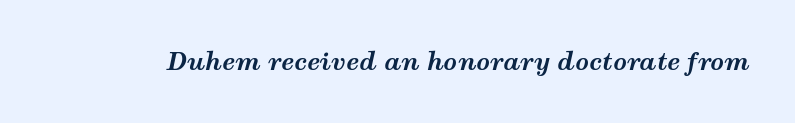
The face used here has the dense, thick strokes of a bold. The area under the type is left untouched. The rendering applies a slant to the glyphs. These lines keep a tight, regular rhythm from letter to letter.
